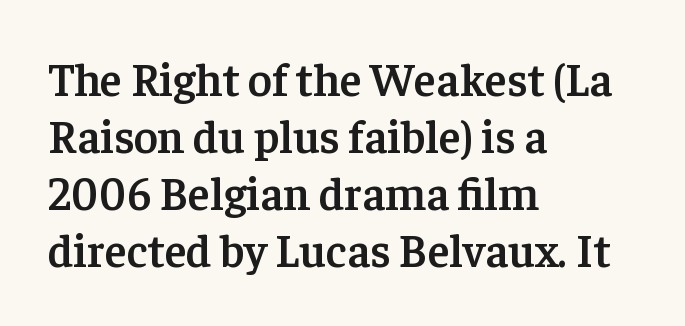
{"serif": "yes", "italic": "no", "bold": "semi", "weight": "semibold", "width": "normal", "stroke_contrast": "low", "x_height": "medium", "monospaced": "no", "underline": "no", "align": "left", "line_spacing_ratio": 1.24, "letter_spacing": "normal", "letter_spacing_em": 0.0, "glyph_px": 46}
